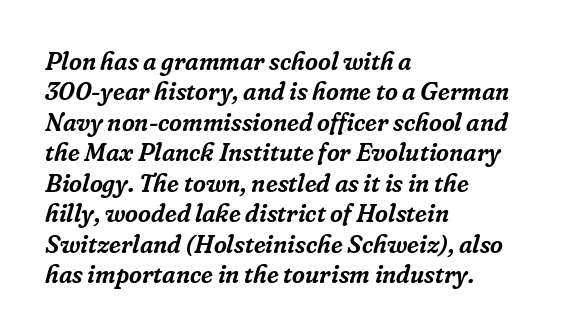
{"italic": "yes", "lean": "right", "slant_degrees": 16, "underline": "no", "align": "left", "line_spacing_ratio": 1.22, "letter_spacing": "normal", "letter_spacing_em": 0.0, "glyph_px": 25}
